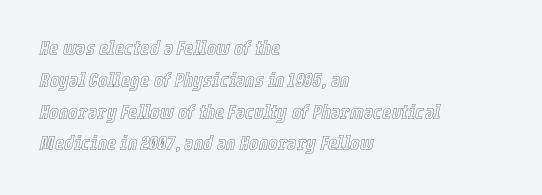
The image shows 20 px text type, italic (leaning right); set left-aligned, normal line spacing (1.59x), normal letter spacing, not underlined.
